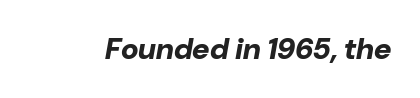
Q: Is the text bold? A: Yes.
Q: Is the text italic (slanted)? A: Yes, it leans right by about 10 degrees.
Q: Is the text underlined? A: No.
Q: Is the spacing between letters normal or unusually wide? A: Normal.
Q: Width (condensed, normal, or wide)? A: Normal.
Q: Stroke contrast? A: Low.
Q: x-height? A: Medium.
Q: Monospaced? A: No.
